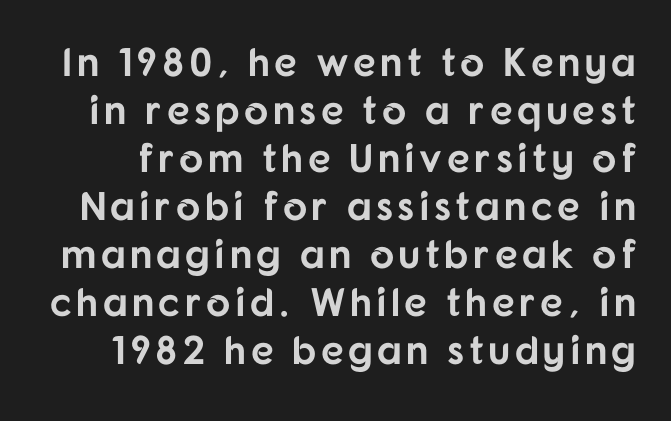
Q: Is the text bold? A: Yes.
Q: Is the text italic (slanted)? A: No, it is upright.
Q: Is the typeface a serif or a sans-serif typeface? A: Sans-serif.
Q: Is the text underlined? A: No.
Q: Width (condensed, normal, or wide)? A: Normal.
Q: Stroke contrast? A: Low.
Q: x-height? A: Medium.
Q: Monospaced? A: No.
